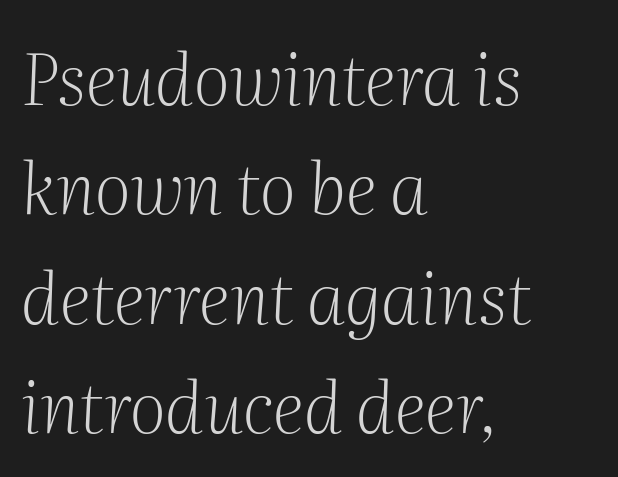
{"serif": "yes", "italic": "yes", "lean": "right", "slant_degrees": 2, "bold": "no", "weight": "light", "width": "normal", "stroke_contrast": "medium", "x_height": "medium", "monospaced": "no", "underline": "no", "align": "left", "line_spacing": "normal", "line_spacing_ratio": 1.54, "letter_spacing": "normal", "letter_spacing_em": 0.0, "glyph_px": 71}
